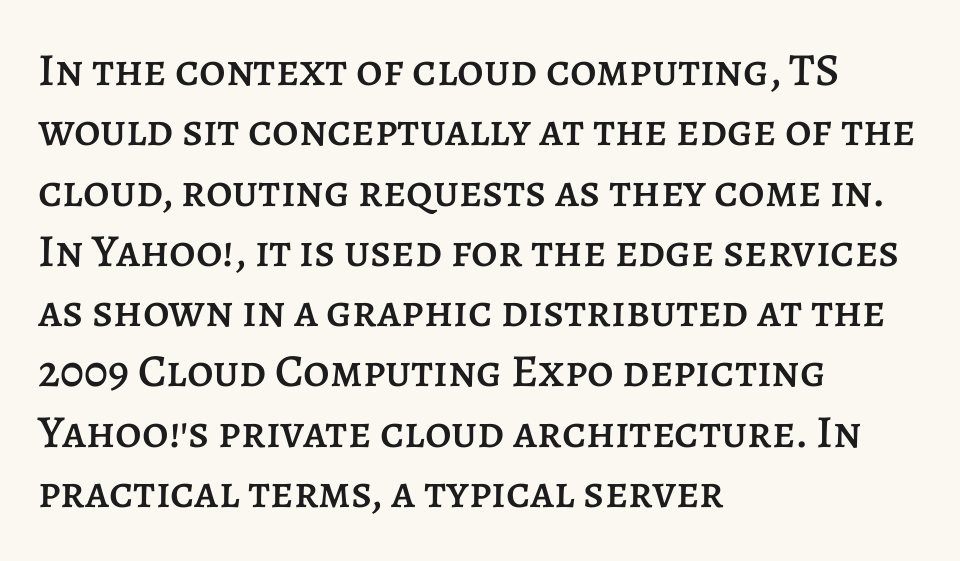
Q: Is the text italic (slanted)? A: No, it is upright.
Q: Is the text underlined? A: No.
Q: How is the paragraph aligned? A: Left-aligned.
Q: Is the spacing between letters normal or unusually wide? A: Normal.
Q: Is the spacing between lines tight, normal or loose? A: Normal.
Q: Width (condensed, normal, or wide)? A: Normal.
Q: Stroke contrast? A: Low.
Q: x-height? A: Large.
Q: Monospaced? A: No.
